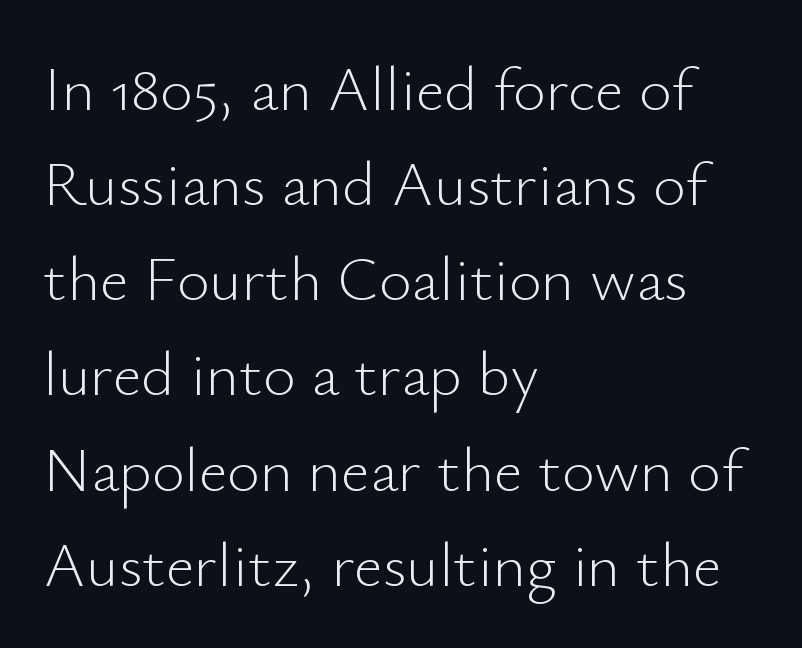
{"serif": "no", "italic": "no", "bold": "no", "weight": "light", "width": "normal", "stroke_contrast": "low", "x_height": "small", "monospaced": "no", "underline": "no", "align": "left", "line_spacing": "normal", "line_spacing_ratio": 1.51, "letter_spacing": "normal", "letter_spacing_em": 0.0, "glyph_px": 63}
